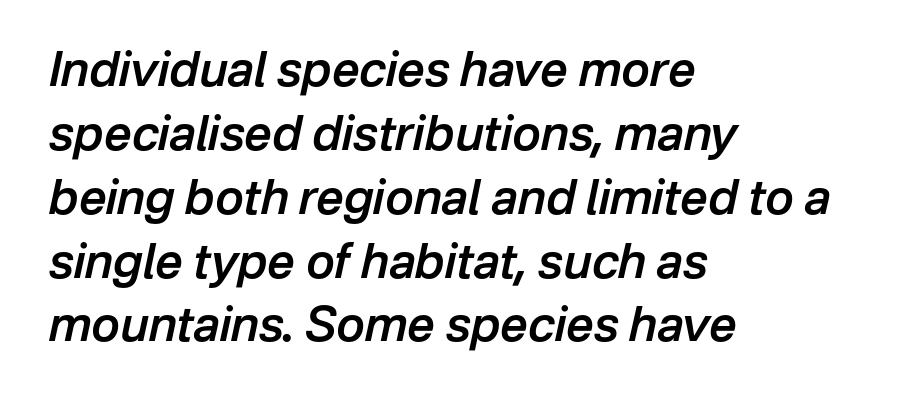
{"italic": "yes", "lean": "right", "slant_degrees": 12, "bold": "semi", "weight": "semibold", "width": "normal", "stroke_contrast": "low", "x_height": "medium", "monospaced": "no", "underline": "no", "align": "left", "line_spacing": "normal", "line_spacing_ratio": 1.33, "letter_spacing": "normal", "letter_spacing_em": 0.0, "glyph_px": 48}
